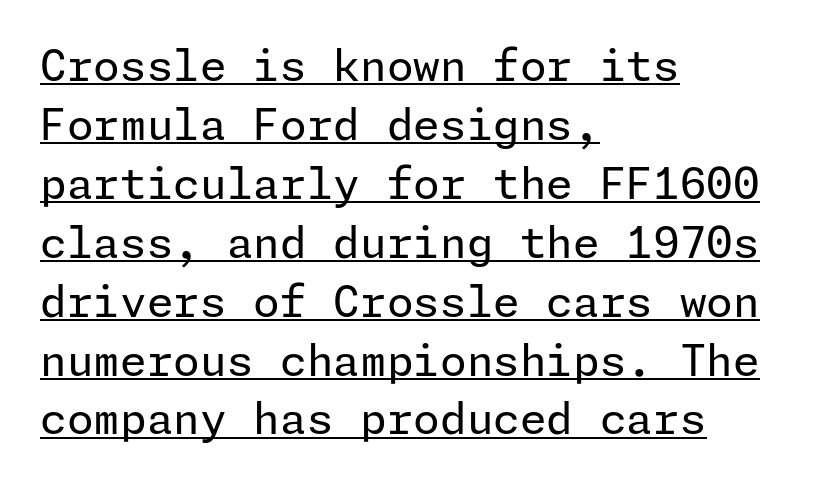
Where is the straight margin? On the left. Tall strokes in this sample are plumb rather than angled. A baseline rule has been typeset under these characters. Letters have the restrained weight of plain body copy at most. The vertical gap from one line to the next is medium. The letterforms sit shoulder to shoulder at normal distance.
